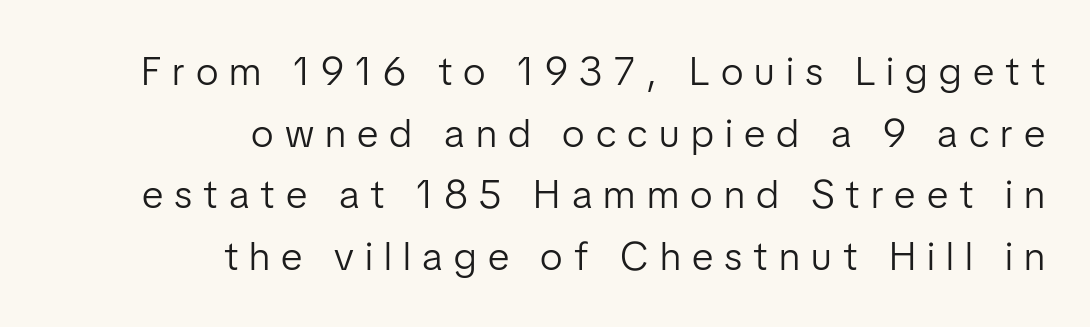
The image shows 40 px light sans-serif type, upright; set right-aligned, normal line spacing (1.54x), unusually wide letter spacing (+0.28 em), not underlined; low stroke contrast and a medium x-height.
